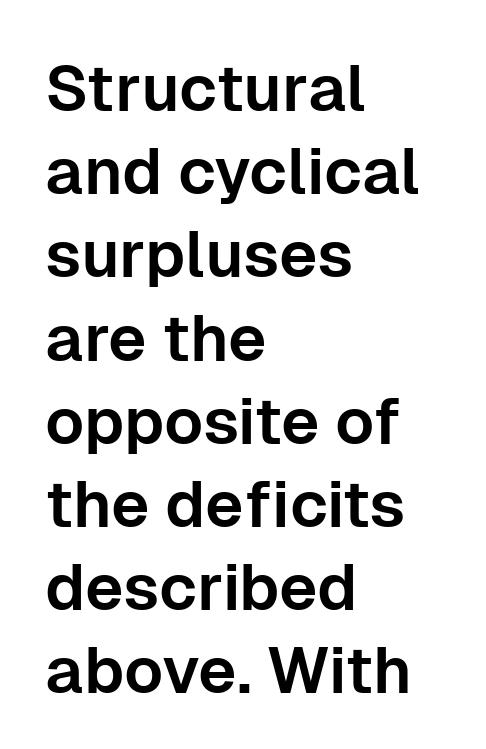
Q: Is the text italic (slanted)? A: No, it is upright.
Q: Is the typeface a serif or a sans-serif typeface? A: Sans-serif.
Q: Is the text underlined? A: No.
Q: How is the paragraph aligned? A: Left-aligned.
Q: Is the spacing between letters normal or unusually wide? A: Normal.
Q: Is the spacing between lines tight, normal or loose? A: Normal.
Q: Width (condensed, normal, or wide)? A: Normal.
Q: Stroke contrast? A: Low.
Q: x-height? A: Medium.
Q: Monospaced? A: No.
